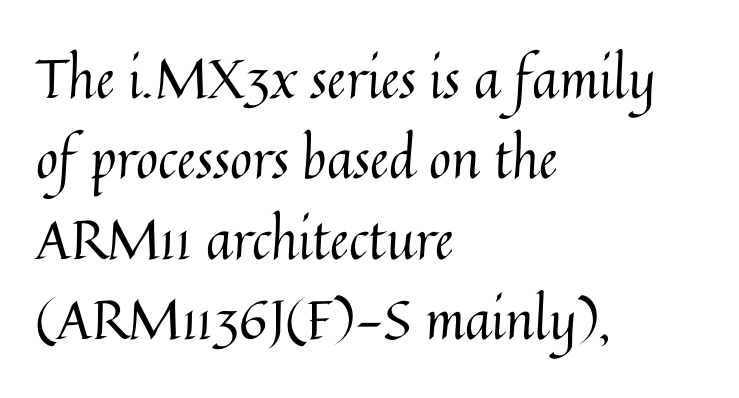
The image shows 54 px regular-weight type; set left-aligned, normal line spacing (1.49x), normal letter spacing, not underlined; medium stroke contrast and a medium x-height.
